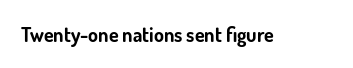
The image shows 20 px bold type, upright; set normal letter spacing, not underlined.
